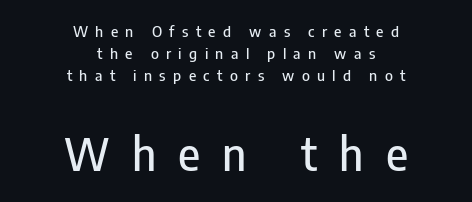
Q: Is the text italic (slanted)? A: No, it is upright.
Q: Is the typeface a serif or a sans-serif typeface? A: Sans-serif.
Q: Is the text underlined? A: No.
Q: How is the paragraph aligned? A: Centered.
Q: Is the spacing between letters normal or unusually wide? A: Unusually wide.
Q: Is the spacing between lines tight, normal or loose? A: Normal.
Q: Which block of text is set in a larger size, the first (top) or the second (bottom)? A: The second (bottom) one.
Q: Width (condensed, normal, or wide)? A: Condensed.
Q: Stroke contrast? A: Low.
Q: x-height? A: Medium.
Q: Monospaced? A: No.
